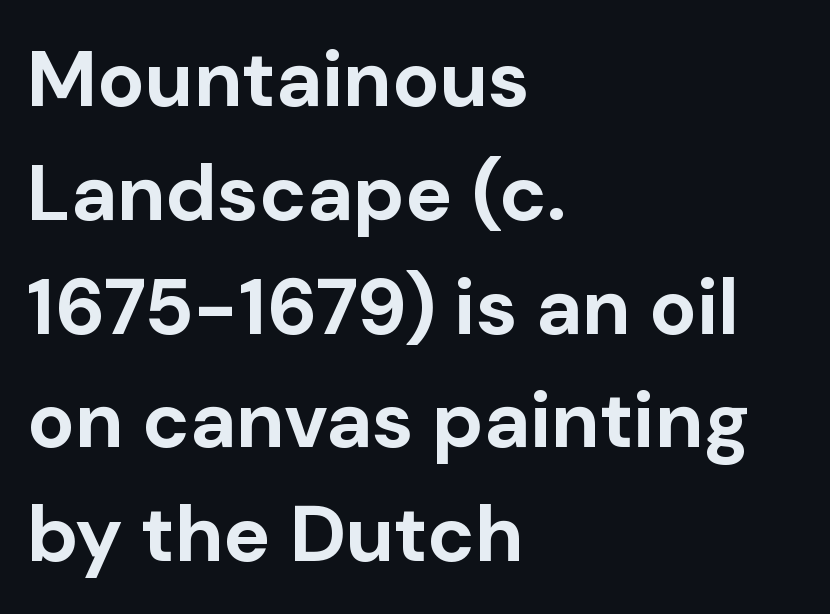
The image shows 79 px bold sans-serif type, upright; set left-aligned, normal line spacing (1.44x), normal letter spacing, not underlined; low stroke contrast and a medium x-height.
